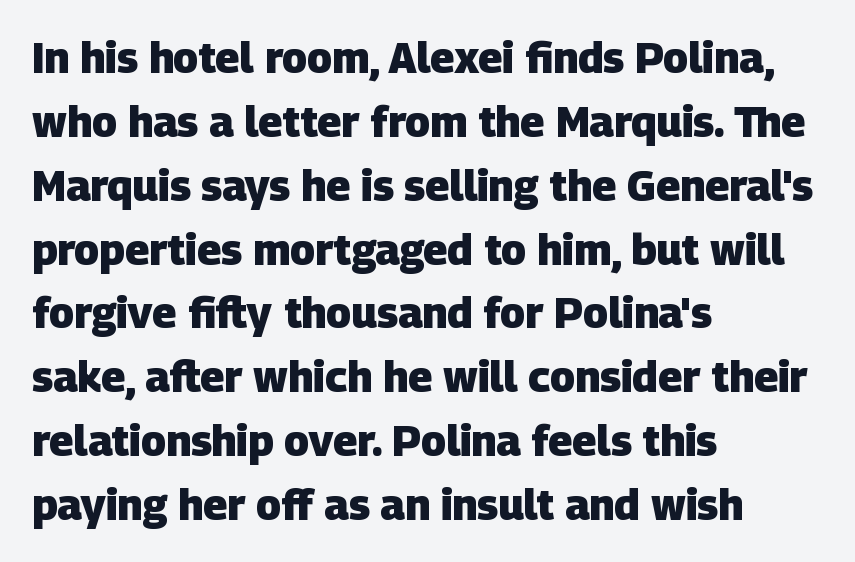
The image shows 42 px heavy sans-serif type; set left-aligned, normal line spacing (1.52x), normal letter spacing, not underlined; low stroke contrast and a large x-height.
